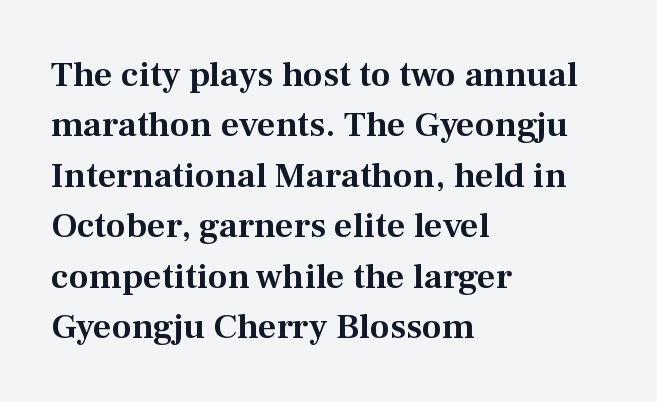
Q: Is the text italic (slanted)? A: No, it is upright.
Q: Is the typeface a serif or a sans-serif typeface? A: Serif.
Q: Is the text underlined? A: No.
Q: How is the paragraph aligned? A: Left-aligned.
Q: Is the spacing between letters normal or unusually wide? A: Normal.
Q: Is the spacing between lines tight, normal or loose? A: Normal.
Q: Width (condensed, normal, or wide)? A: Normal.
Q: Stroke contrast? A: Medium.
Q: x-height? A: Medium.
Q: Monospaced? A: No.
